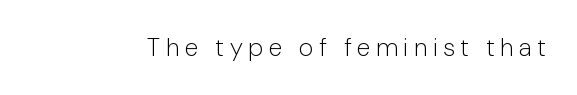
Nobody drew a line under any word here. Vertical strokes here are truly vertical. Words appear elongated and porous because spacing is wide. Is the stroke heavy? The answer is a plain regular-or-lighter.
